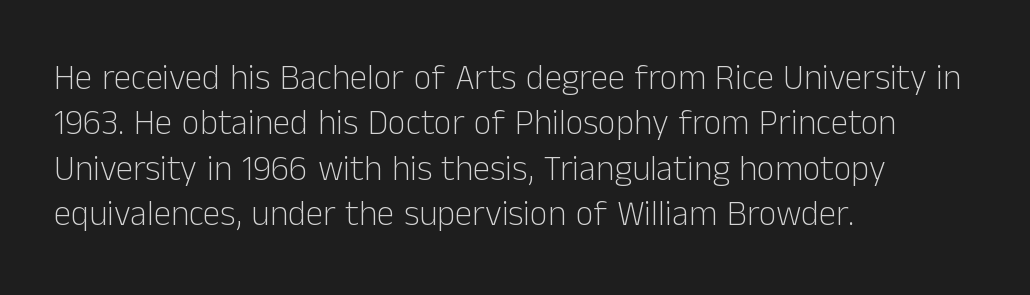
The cut favours lightness, reaching ordinary text weight at its darkest. The type is set solid horizontally, with unmodified tracking. You can tell from the bare stems that sans-serif type was used. Beneath every word, the page is bare. The letters advance in unequal steps, a hallmark of proportional type. Quick note: interline space is typical.
